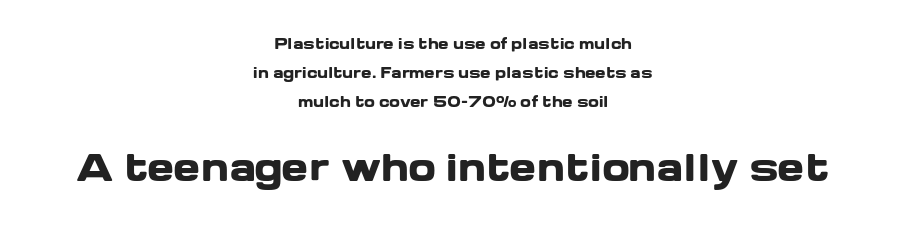
Q: Is the text bold? A: Yes.
Q: Is the text italic (slanted)? A: No, it is upright.
Q: Is the typeface a serif or a sans-serif typeface? A: Sans-serif.
Q: Is the text underlined? A: No.
Q: How is the paragraph aligned? A: Centered.
Q: Is the spacing between letters normal or unusually wide? A: Normal.
Q: Is the spacing between lines tight, normal or loose? A: Loose.
Q: Which block of text is set in a larger size, the first (top) or the second (bottom)? A: The second (bottom) one.
Q: Width (condensed, normal, or wide)? A: Wide.
Q: Stroke contrast? A: Low.
Q: x-height? A: Medium.
Q: Monospaced? A: No.
